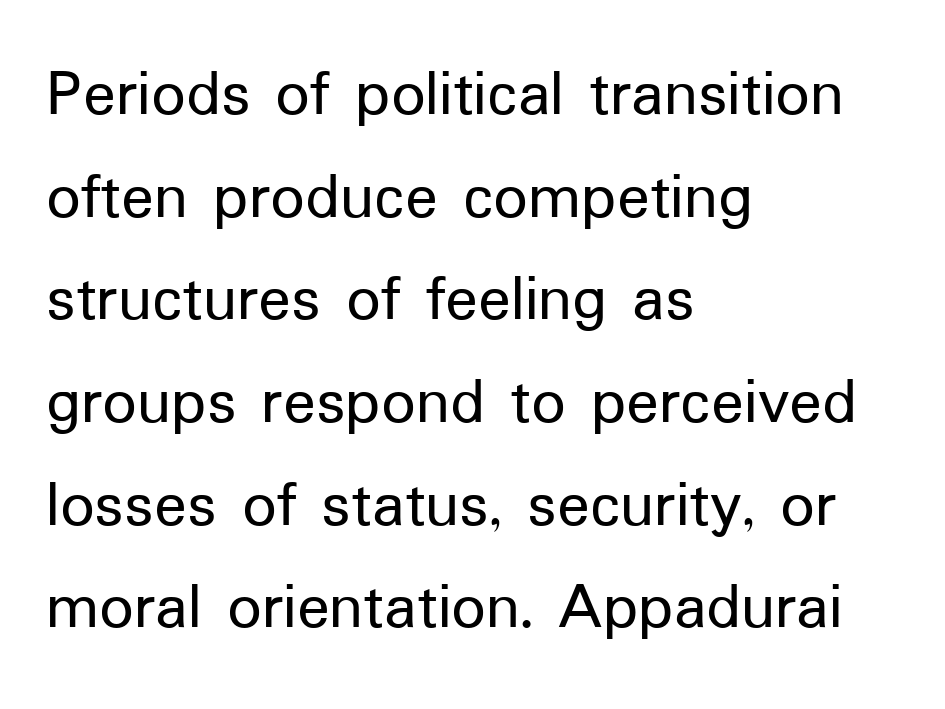
{"serif": "no", "italic": "no", "width": "normal", "stroke_contrast": "low", "x_height": "medium", "monospaced": "no", "underline": "no", "align": "left", "line_spacing": "normal", "line_spacing_ratio": 1.51, "letter_spacing": "normal", "letter_spacing_em": 0.0, "glyph_px": 68}
